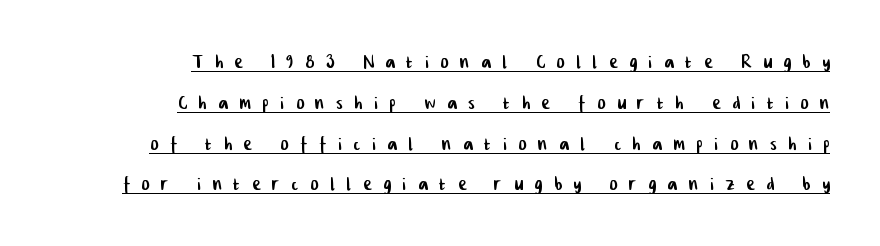
The image shows 24 px text type; set right-aligned, normal line spacing (1.7x), unusually wide letter spacing (+0.5 em), underlined.
